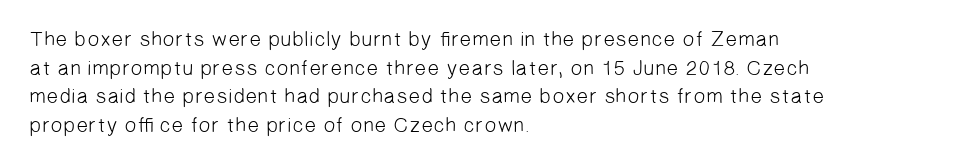
{"bold": "no", "underline": "no", "align": "left", "line_spacing": "normal", "line_spacing_ratio": 1.36, "letter_spacing": "normal", "letter_spacing_em": 0.0, "glyph_px": 21}
